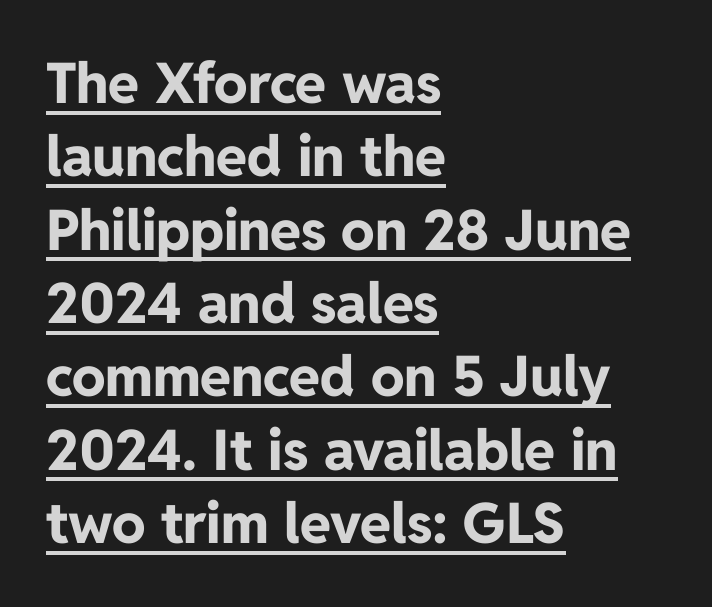
Q: Is the text bold? A: Yes.
Q: Is the text italic (slanted)? A: No, it is upright.
Q: Is the typeface a serif or a sans-serif typeface? A: Sans-serif.
Q: Is the text underlined? A: Yes.
Q: How is the paragraph aligned? A: Left-aligned.
Q: Is the spacing between letters normal or unusually wide? A: Normal.
Q: Is the spacing between lines tight, normal or loose? A: Normal.
Q: Width (condensed, normal, or wide)? A: Normal.
Q: Stroke contrast? A: Low.
Q: x-height? A: Medium.
Q: Monospaced? A: No.
